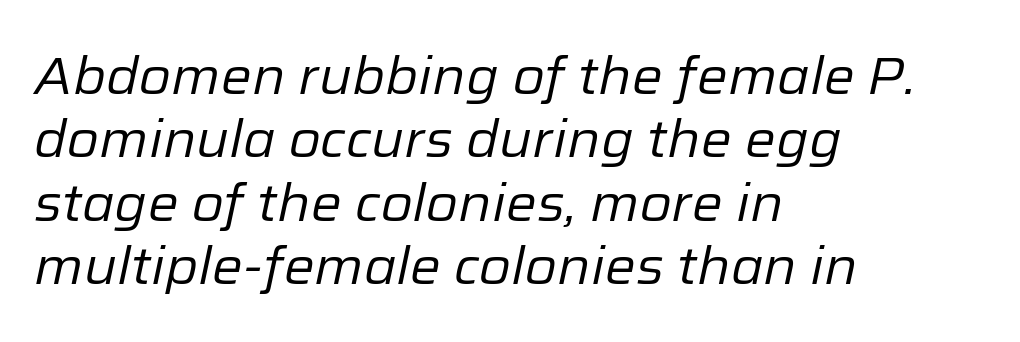
The image shows 52 px regular-weight type, italic (leaning right); set left-aligned, line spacing 1.22x, normal letter spacing, not underlined; low stroke contrast and a medium x-height.
